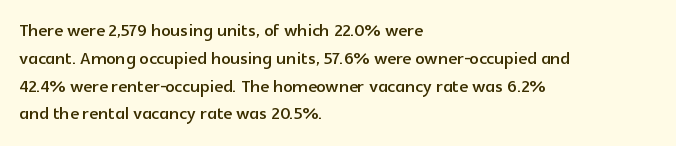
Q: Is the text italic (slanted)? A: No, it is upright.
Q: Is the text underlined? A: No.
Q: How is the paragraph aligned? A: Left-aligned.
Q: Is the spacing between letters normal or unusually wide? A: Normal.
